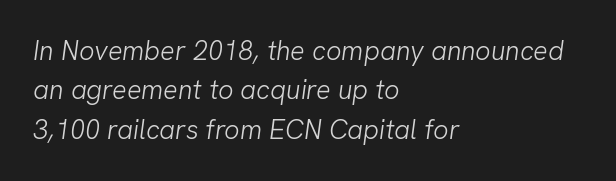
Q: Is the text bold? A: No.
Q: Is the text underlined? A: No.
Q: How is the paragraph aligned? A: Left-aligned.
Q: Is the spacing between letters normal or unusually wide? A: Normal.
Q: Is the spacing between lines tight, normal or loose? A: Normal.
